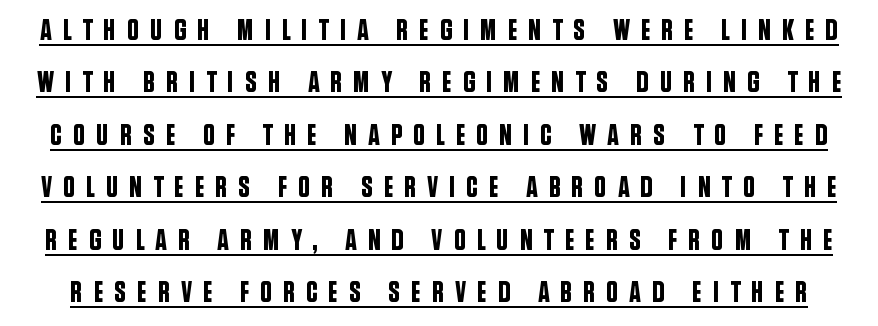
Q: Is the text italic (slanted)? A: No, it is upright.
Q: Is the typeface a serif or a sans-serif typeface? A: Sans-serif.
Q: Is the text underlined? A: Yes.
Q: Is the spacing between letters normal or unusually wide? A: Unusually wide.
Q: Width (condensed, normal, or wide)? A: Condensed.
Q: Stroke contrast? A: Low.
Q: x-height? A: Large.
Q: Monospaced? A: No.
